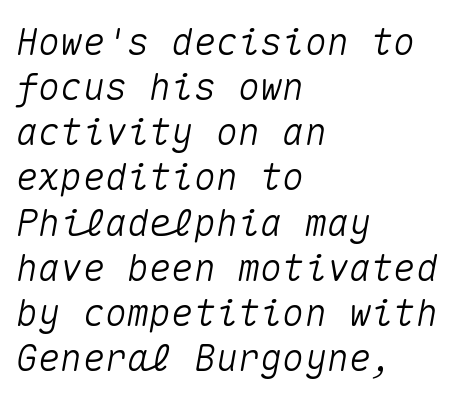
The image shows 37 px text type, italic (leaning right), monospaced; set left-aligned, line spacing 1.22x, normal letter spacing, not underlined; medium stroke contrast and a medium x-height.
